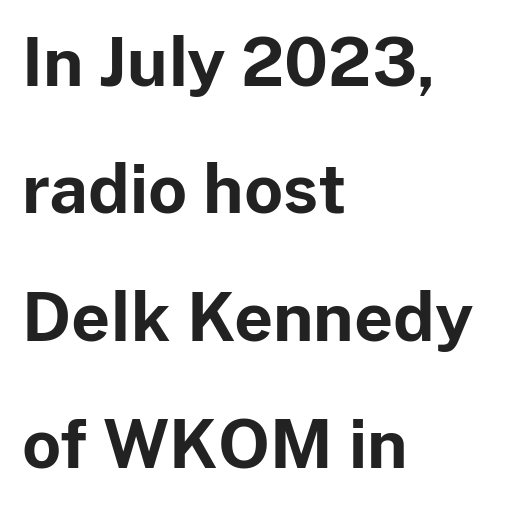
Q: Is the text bold? A: Yes.
Q: Is the text italic (slanted)? A: No, it is upright.
Q: Is the typeface a serif or a sans-serif typeface? A: Sans-serif.
Q: Is the text underlined? A: No.
Q: How is the paragraph aligned? A: Left-aligned.
Q: Is the spacing between letters normal or unusually wide? A: Normal.
Q: Is the spacing between lines tight, normal or loose? A: Loose.
Q: Width (condensed, normal, or wide)? A: Normal.
Q: Stroke contrast? A: Low.
Q: x-height? A: Medium.
Q: Monospaced? A: No.
